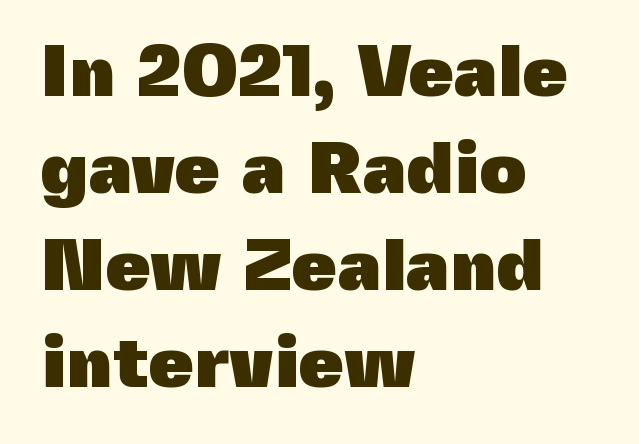
Q: Is the text bold? A: Yes.
Q: Is the text italic (slanted)? A: No, it is upright.
Q: Is the typeface a serif or a sans-serif typeface? A: Sans-serif.
Q: Is the text underlined? A: No.
Q: How is the paragraph aligned? A: Left-aligned.
Q: Is the spacing between letters normal or unusually wide? A: Normal.
Q: Is the spacing between lines tight, normal or loose? A: Normal.
Q: Width (condensed, normal, or wide)? A: Normal.
Q: x-height? A: Medium.
Q: Monospaced? A: No.
